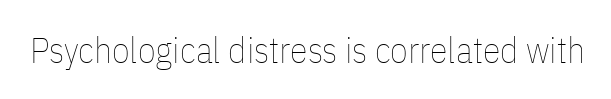
{"italic": "no", "bold": "no", "weight": "thin", "width": "condensed", "stroke_contrast": "low", "x_height": "medium", "monospaced": "no", "underline": "no", "letter_spacing": "normal", "letter_spacing_em": 0.0, "glyph_px": 36}
